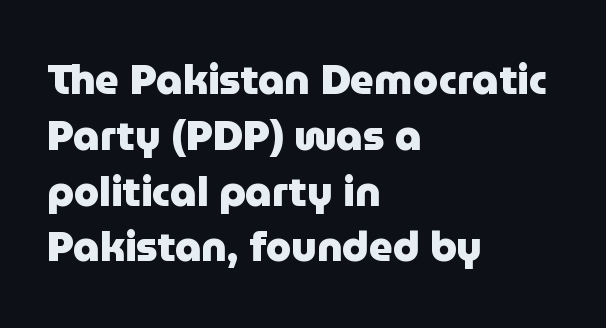
Q: Is the text bold? A: Yes.
Q: Is the text italic (slanted)? A: No, it is upright.
Q: Is the typeface a serif or a sans-serif typeface? A: Sans-serif.
Q: Is the text underlined? A: No.
Q: How is the paragraph aligned? A: Left-aligned.
Q: Is the spacing between letters normal or unusually wide? A: Normal.
Q: Is the spacing between lines tight, normal or loose? A: Normal.
Q: Width (condensed, normal, or wide)? A: Normal.
Q: Stroke contrast? A: Low.
Q: x-height? A: Medium.
Q: Monospaced? A: No.
